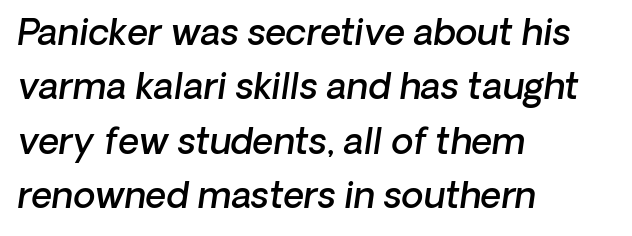
Q: Is the text bold? A: Semi-bold.
Q: Is the typeface a serif or a sans-serif typeface? A: Sans-serif.
Q: Is the text underlined? A: No.
Q: How is the paragraph aligned? A: Left-aligned.
Q: Is the spacing between letters normal or unusually wide? A: Normal.
Q: Is the spacing between lines tight, normal or loose? A: Normal.
Q: Width (condensed, normal, or wide)? A: Normal.
Q: Stroke contrast? A: Low.
Q: x-height? A: Medium.
Q: Monospaced? A: No.
